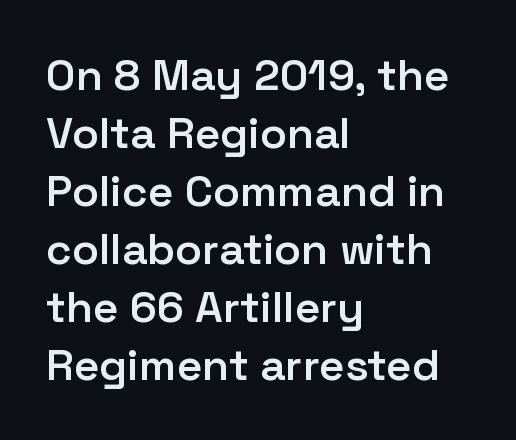
The image shows 44 px semibold sans-serif type, upright; set left-aligned, normal line spacing (1.32x), normal letter spacing, not underlined; low stroke contrast and a medium x-height.
